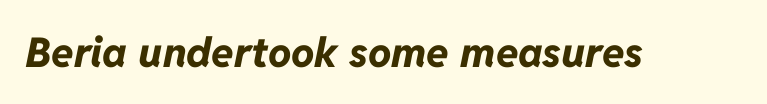
The image shows 41 px bold type, italic (leaning right); set normal letter spacing, not underlined; low stroke contrast and a medium x-height.
